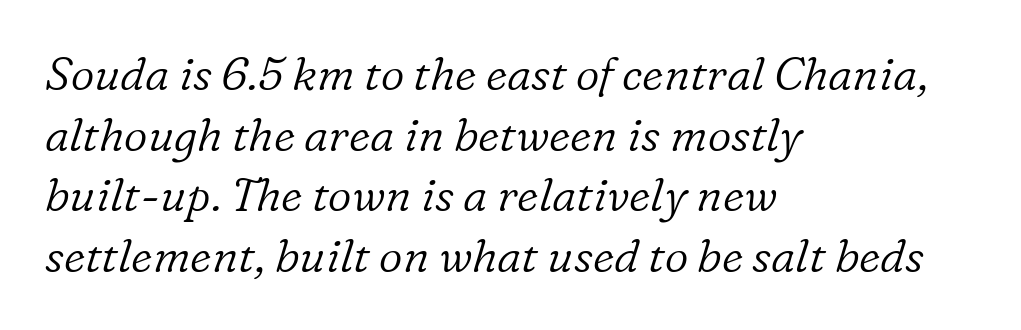
Q: Is the text bold? A: No.
Q: Is the text italic (slanted)? A: Yes, it leans right by about 16 degrees.
Q: Is the typeface a serif or a sans-serif typeface? A: Serif.
Q: Is the text underlined? A: No.
Q: How is the paragraph aligned? A: Left-aligned.
Q: Is the spacing between letters normal or unusually wide? A: Normal.
Q: Is the spacing between lines tight, normal or loose? A: Normal.
Q: Width (condensed, normal, or wide)? A: Normal.
Q: Stroke contrast? A: Low.
Q: x-height? A: Medium.
Q: Monospaced? A: No.
